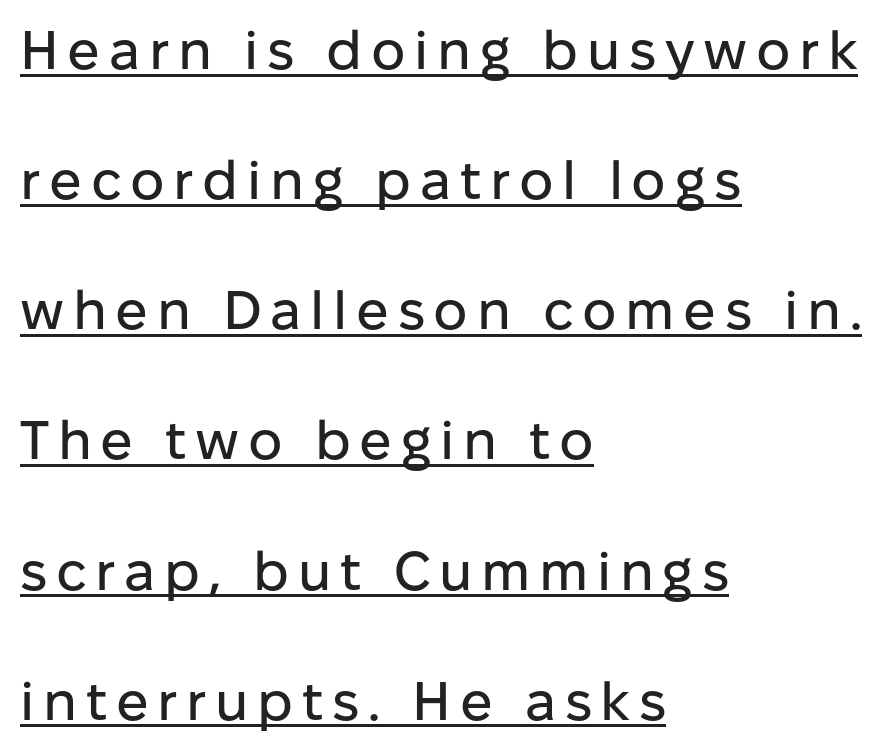
{"serif": "no", "italic": "no", "width": "normal", "stroke_contrast": "low", "x_height": "medium", "monospaced": "no", "underline": "yes", "align": "left", "line_spacing": "loose", "line_spacing_ratio": 2.41, "glyph_px": 54}
